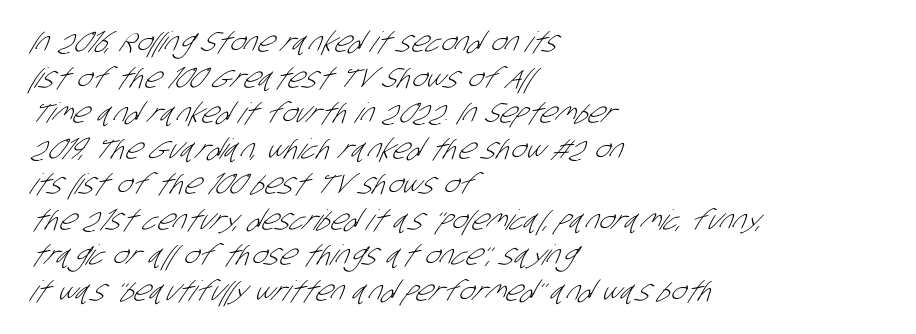
{"serif": "no", "bold": "no", "weight": "light", "width": "condensed", "stroke_contrast": "low", "x_height": "large", "monospaced": "no", "underline": "no", "align": "left", "line_spacing": "normal", "line_spacing_ratio": 1.27, "letter_spacing": "normal", "letter_spacing_em": 0.0, "glyph_px": 28}
